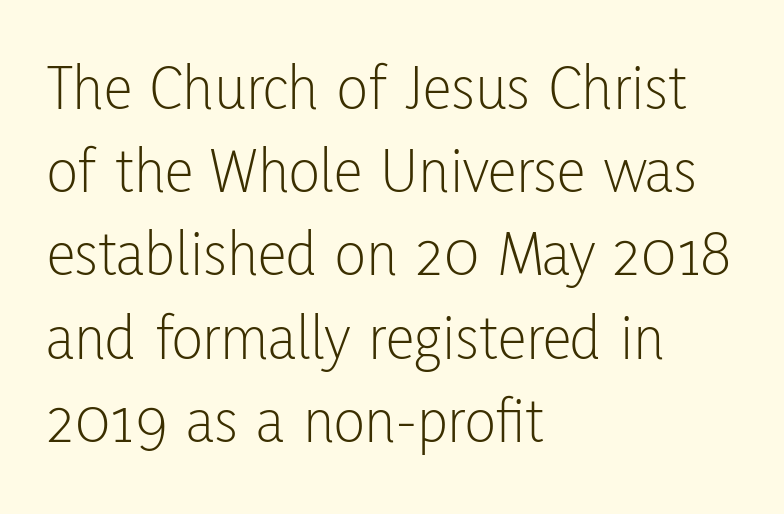
Q: Is the text bold? A: No.
Q: Is the text italic (slanted)? A: No, it is upright.
Q: Is the typeface a serif or a sans-serif typeface? A: Sans-serif.
Q: Is the text underlined? A: No.
Q: How is the paragraph aligned? A: Left-aligned.
Q: Is the spacing between letters normal or unusually wide? A: Normal.
Q: Is the spacing between lines tight, normal or loose? A: Normal.
Q: Width (condensed, normal, or wide)? A: Condensed.
Q: Stroke contrast? A: Low.
Q: x-height? A: Medium.
Q: Monospaced? A: No.
